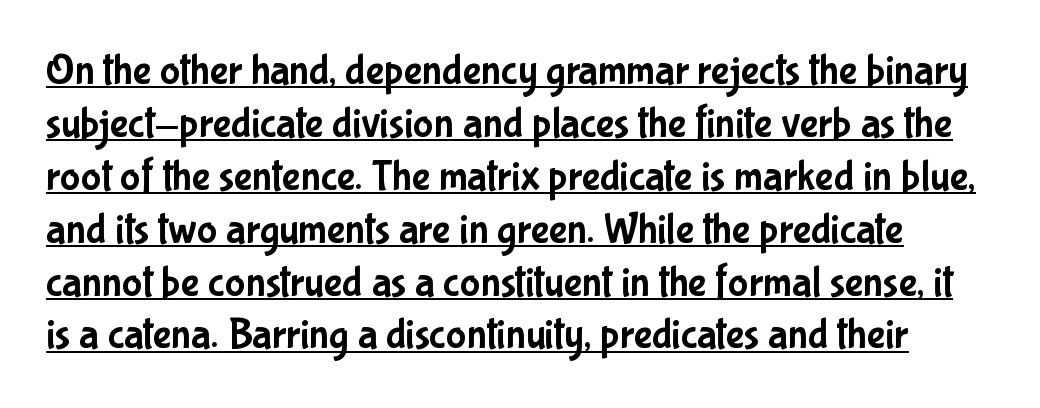
Q: Is the text italic (slanted)? A: No, it is upright.
Q: Is the typeface a serif or a sans-serif typeface? A: Sans-serif.
Q: Is the text underlined? A: Yes.
Q: Is the spacing between letters normal or unusually wide? A: Normal.
Q: Width (condensed, normal, or wide)? A: Condensed.
Q: Stroke contrast? A: Low.
Q: x-height? A: Medium.
Q: Monospaced? A: No.
